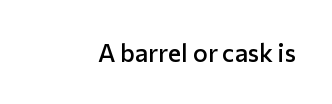
{"italic": "no", "bold": "semi", "underline": "no", "letter_spacing": "normal", "letter_spacing_em": 0.0, "glyph_px": 25}
